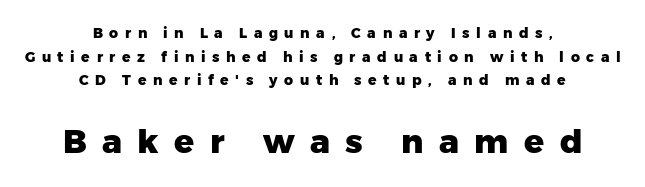
The image shows 33 px heavy sans-serif type, upright; set centered, normal line spacing (1.69x), unusually wide letter spacing (+0.47 em), not underlined; the second (bottom) block is 2.36x larger; low stroke contrast and a medium x-height.
